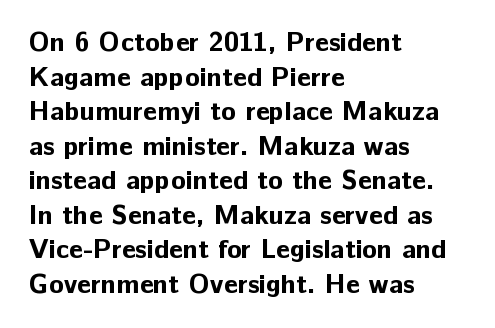
{"italic": "no", "bold": "yes", "underline": "no", "align": "left", "line_spacing": "normal", "line_spacing_ratio": 1.28, "letter_spacing": "normal", "letter_spacing_em": 0.0, "glyph_px": 27}
